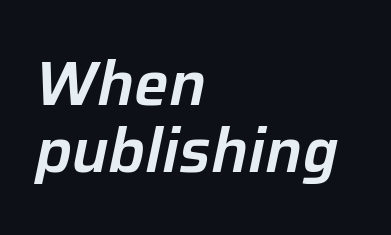
This sample uses plain, unmodified letter spacing. Descenders are the only things crossing below the line. Varying glyph widths throughout — classic text-font behaviour. Is the block centered? No — it sits flush against the left margin. Vertical spacing — tight.
